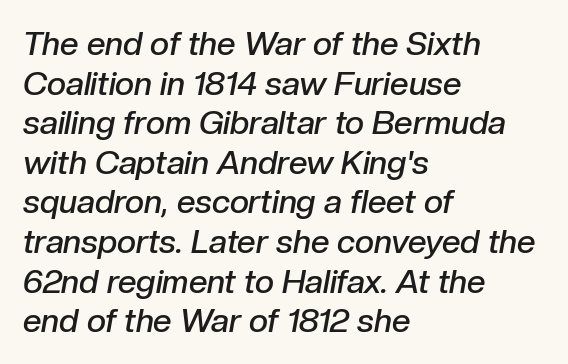
{"italic": "yes", "lean": "right", "slant_degrees": 10, "bold": "semi", "weight": "semibold", "width": "normal", "stroke_contrast": "low", "x_height": "medium", "monospaced": "no", "underline": "no", "align": "left", "line_spacing_ratio": 1.2, "letter_spacing": "normal", "letter_spacing_em": 0.0, "glyph_px": 33}
